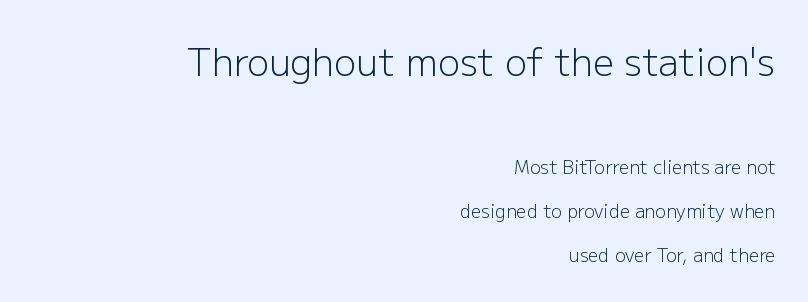
Q: Is the text bold? A: No.
Q: Is the text italic (slanted)? A: No, it is upright.
Q: Is the typeface a serif or a sans-serif typeface? A: Sans-serif.
Q: Is the text underlined? A: No.
Q: How is the paragraph aligned? A: Right-aligned.
Q: Is the spacing between letters normal or unusually wide? A: Normal.
Q: Is the spacing between lines tight, normal or loose? A: Loose.
Q: Which block of text is set in a larger size, the first (top) or the second (bottom)? A: The first (top) one.
Q: Width (condensed, normal, or wide)? A: Normal.
Q: Stroke contrast? A: Low.
Q: x-height? A: Medium.
Q: Monospaced? A: No.
